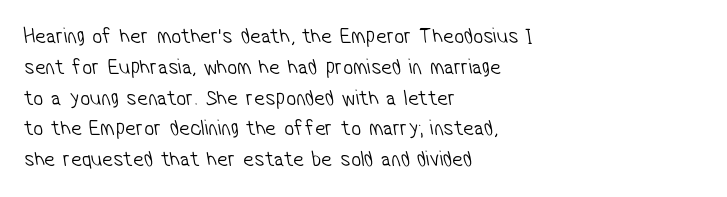
Q: Is the text bold? A: No.
Q: Is the text underlined? A: No.
Q: How is the paragraph aligned? A: Left-aligned.
Q: Is the spacing between letters normal or unusually wide? A: Normal.
Q: Is the spacing between lines tight, normal or loose? A: Normal.
